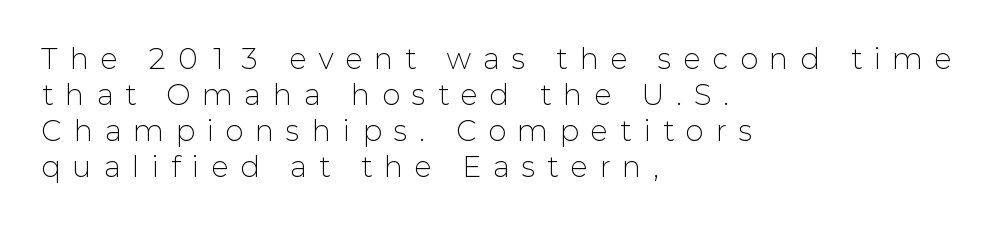
Q: Is the text bold? A: No.
Q: Is the text italic (slanted)? A: No, it is upright.
Q: Is the text underlined? A: No.
Q: How is the paragraph aligned? A: Left-aligned.
Q: Is the spacing between letters normal or unusually wide? A: Unusually wide.
Q: Is the spacing between lines tight, normal or loose? A: Normal.
